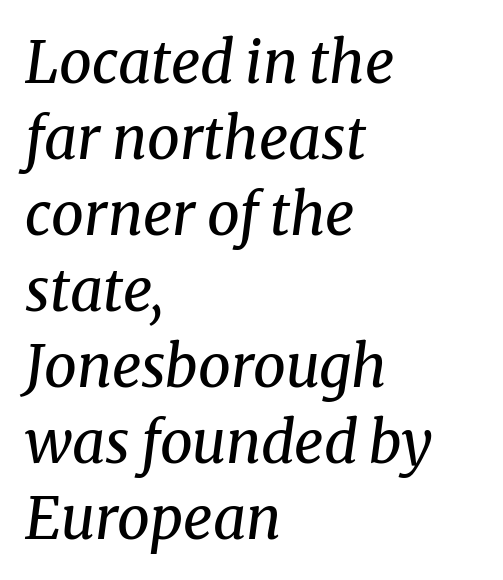
The lines in this sample share a left origin and differ only in where they stop. This sample uses an oblique cut, with every glyph tilted off the vertical. The passage shown is not bold in any degree. Tracking here is standard; glyphs follow each other at the usual distance. Here the designer chose a conventional face with non-uniform glyph widths.
